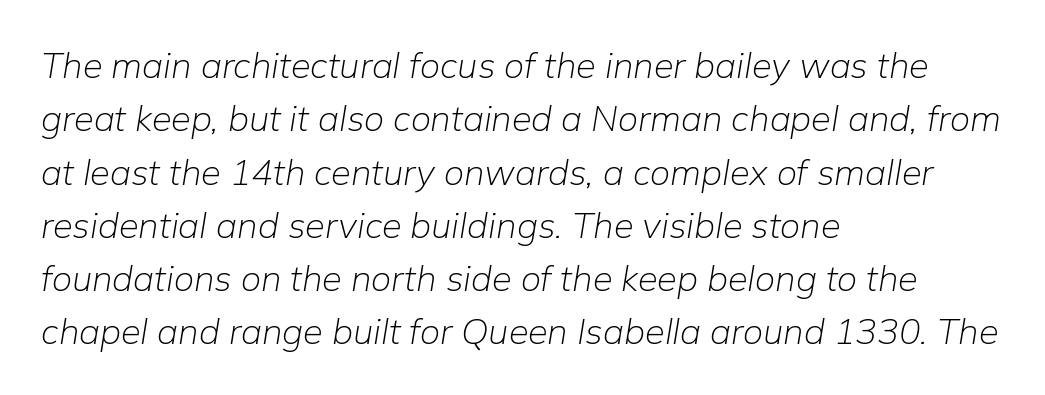
Q: Is the text bold? A: No.
Q: Is the text italic (slanted)? A: Yes, it leans right by about 9 degrees.
Q: Is the text underlined? A: No.
Q: How is the paragraph aligned? A: Left-aligned.
Q: Is the spacing between letters normal or unusually wide? A: Normal.
Q: Is the spacing between lines tight, normal or loose? A: Normal.
Q: Width (condensed, normal, or wide)? A: Normal.
Q: Stroke contrast? A: Low.
Q: x-height? A: Medium.
Q: Monospaced? A: No.
